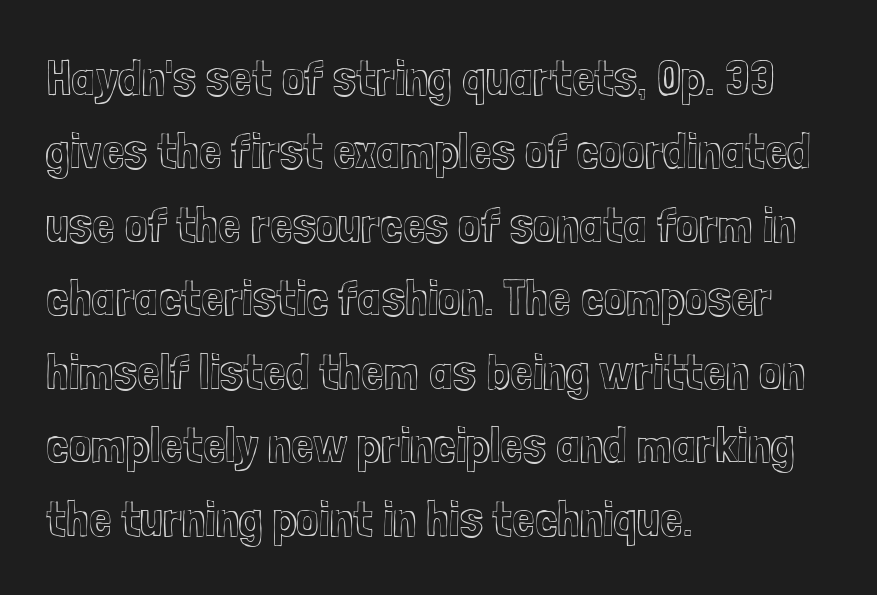
{"italic": "no", "width": "condensed", "x_height": "medium", "monospaced": "no", "underline": "no", "align": "left", "line_spacing": "normal", "line_spacing_ratio": 1.44, "letter_spacing": "normal", "letter_spacing_em": 0.0, "glyph_px": 51}
